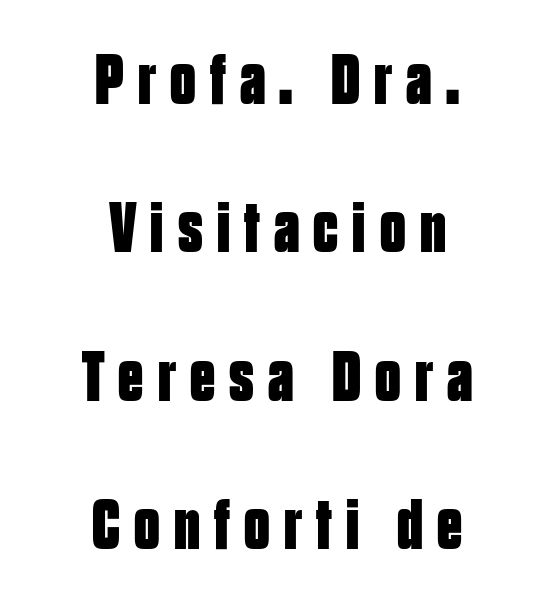
{"serif": "no", "italic": "no", "bold": "yes", "weight": "bold", "width": "condensed", "stroke_contrast": "low", "x_height": "large", "monospaced": "no", "underline": "no", "align": "center", "line_spacing": "loose", "line_spacing_ratio": 2.09, "letter_spacing": "wide", "letter_spacing_em": 0.2, "glyph_px": 71}
